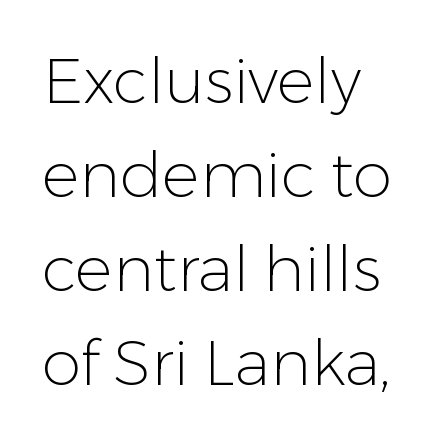
Underline: absent. Classification — sans serif. Letters have the restrained weight of plain body copy at most. Standard letterfit; no display-style spreading of the glyphs.
